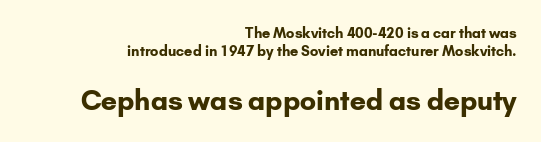
{"italic": "no", "bold": "yes", "underline": "no", "align": "right", "line_spacing": "normal", "line_spacing_ratio": 1.32, "letter_spacing": "normal", "letter_spacing_em": 0.0, "larger_block": "second", "size_ratio": 1.93, "glyph_px": 27}
